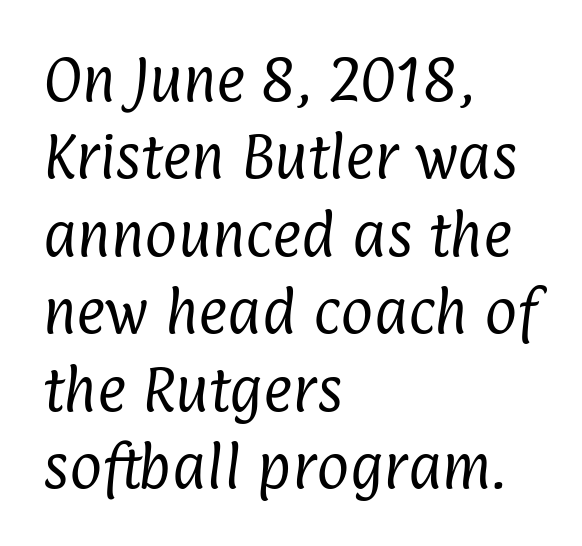
The image shows 50 px regular-weight, condensed sans-serif type; set left-aligned, normal line spacing (1.55x), normal letter spacing, not underlined; low stroke contrast and a medium x-height.
